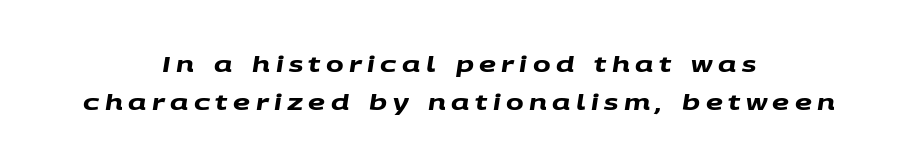
{"bold": "yes", "underline": "no", "align": "center", "line_spacing_ratio": 1.83, "letter_spacing": "wide", "letter_spacing_em": 0.26, "glyph_px": 21}
